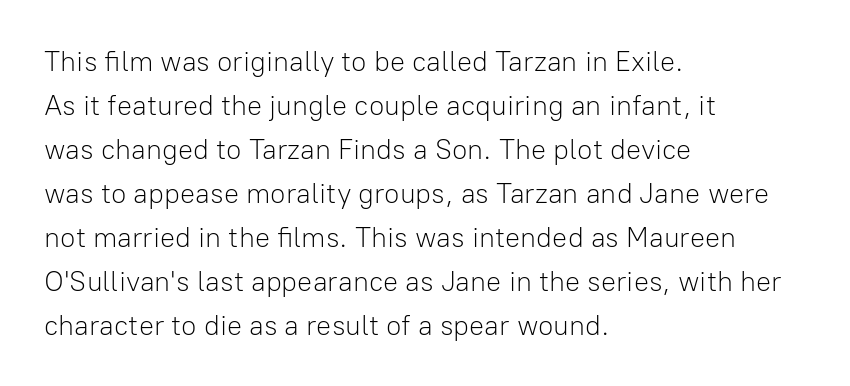
Q: Is the text bold? A: No.
Q: Is the text italic (slanted)? A: No, it is upright.
Q: Is the typeface a serif or a sans-serif typeface? A: Sans-serif.
Q: Is the text underlined? A: No.
Q: How is the paragraph aligned? A: Left-aligned.
Q: Is the spacing between letters normal or unusually wide? A: Normal.
Q: Is the spacing between lines tight, normal or loose? A: Normal.
Q: Width (condensed, normal, or wide)? A: Normal.
Q: Stroke contrast? A: Low.
Q: x-height? A: Medium.
Q: Monospaced? A: No.
